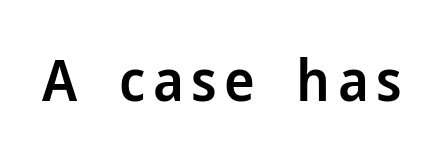
The image shows 58 px semibold sans-serif type, upright; set not underlined; low stroke contrast and a medium x-height.
